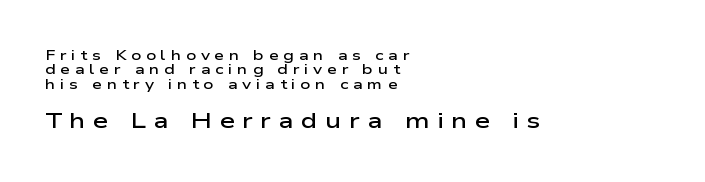
Typesetter's note — lower block bumped up in size, upper block left smaller. Every letter is mildly thick-stroked: semibold rather than bold. Vertical spacing — tight. There is plenty of visible air inserted between adjacent glyphs. The paragraph shown leans on its left margin.
